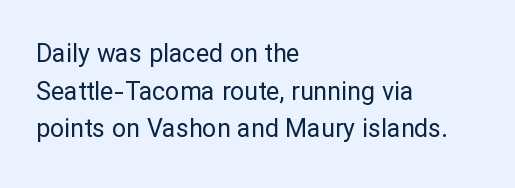
The image shows 25 px text type, upright; set left-aligned, normal line spacing (1.51x), normal letter spacing, not underlined.
